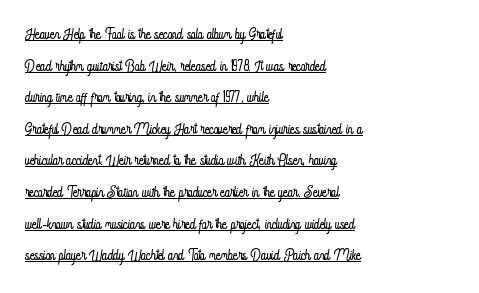
{"bold": "no", "underline": "yes", "align": "left", "line_spacing": "normal", "line_spacing_ratio": 1.58, "letter_spacing": "normal", "letter_spacing_em": 0.0, "glyph_px": 20}
